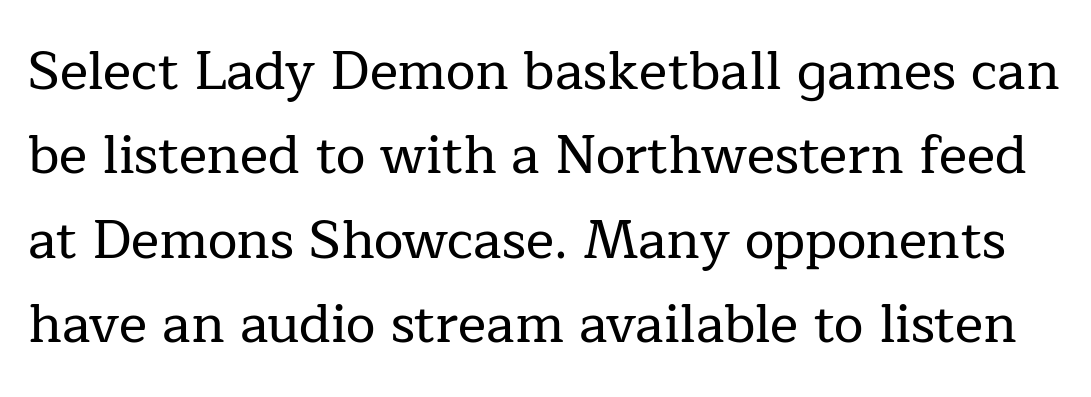
A normal amount of white space separates one row of letters from the next. Letters rest on an invisible, unmarked baseline. Every stem runs plumb, perpendicular to the baseline. Spacing verdict: proportional, widths tailored to each character. Letterform terminals end in serifs throughout the passage.
